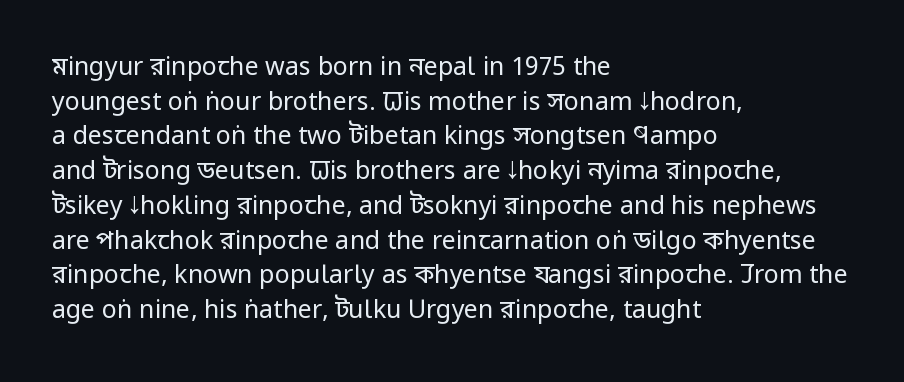
Q: Is the text bold? A: No.
Q: Is the text italic (slanted)? A: No, it is upright.
Q: Is the text underlined? A: No.
Q: How is the paragraph aligned? A: Left-aligned.
Q: Is the spacing between letters normal or unusually wide? A: Normal.
Q: Is the spacing between lines tight, normal or loose? A: Normal.
